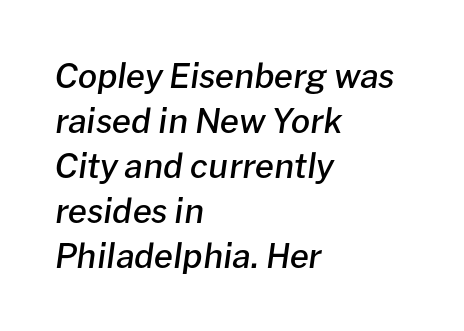
{"italic": "yes", "lean": "right", "slant_degrees": 8, "bold": "semi", "weight": "semibold", "width": "normal", "stroke_contrast": "low", "x_height": "medium", "monospaced": "no", "underline": "no", "align": "left", "line_spacing": "normal", "line_spacing_ratio": 1.32, "letter_spacing": "normal", "letter_spacing_em": 0.0, "glyph_px": 34}
